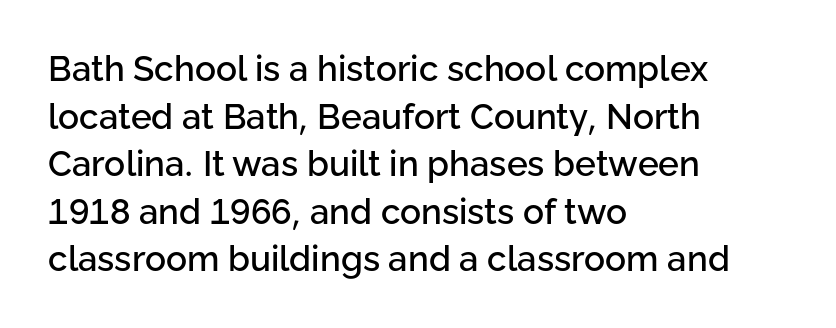
This rendering uses left alignment, leaving the right contour irregular. Varying glyph widths throughout — classic text-font behaviour. Students, note that the glyphs here touch the page at normal intervals. Designer's note — italics off, roman on. How would I describe the line gaps? Plain and ordinary. The strip under each line holds only bare page.
